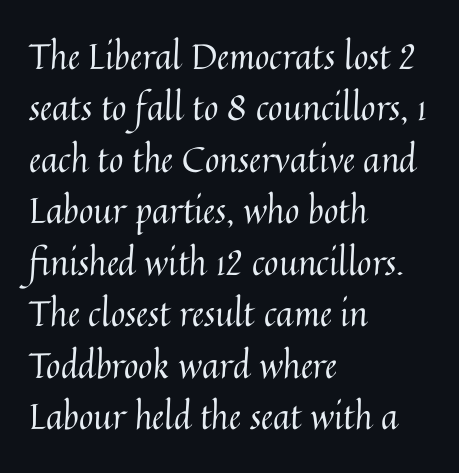
The image shows 35 px regular-weight type; set left-aligned, normal line spacing (1.47x), normal letter spacing, not underlined; medium stroke contrast and a medium x-height.
